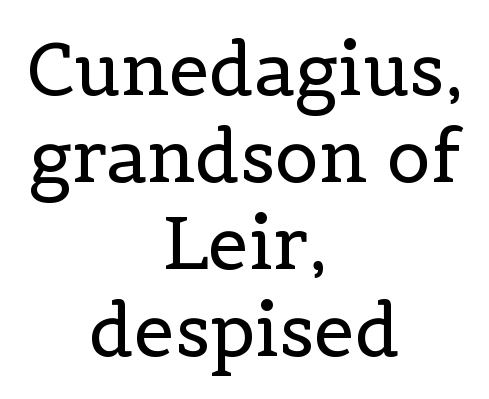
The image shows 73 px regular-weight serif type, upright; set centered, line spacing 1.19x, normal letter spacing, not underlined; a medium x-height.
